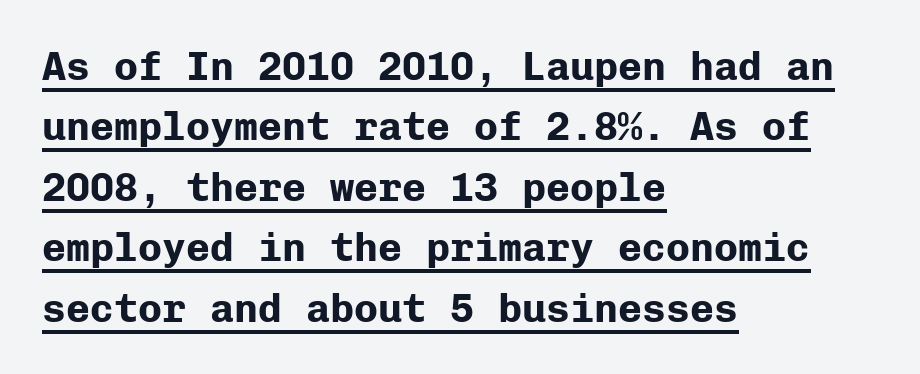
Q: Is the text bold? A: Yes.
Q: Is the text italic (slanted)? A: No, it is upright.
Q: Is the typeface a serif or a sans-serif typeface? A: Sans-serif.
Q: Is the text underlined? A: Yes.
Q: How is the paragraph aligned? A: Left-aligned.
Q: Is the spacing between letters normal or unusually wide? A: Normal.
Q: Is the spacing between lines tight, normal or loose? A: Normal.
Q: Width (condensed, normal, or wide)? A: Normal.
Q: Stroke contrast? A: Low.
Q: x-height? A: Medium.
Q: Monospaced? A: Yes.
